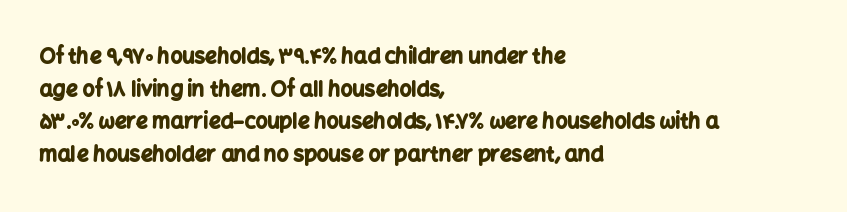
Q: Is the text bold? A: Yes.
Q: Is the text italic (slanted)? A: No, it is upright.
Q: Is the text underlined? A: No.
Q: How is the paragraph aligned? A: Left-aligned.
Q: Is the spacing between letters normal or unusually wide? A: Normal.
Q: Is the spacing between lines tight, normal or loose? A: Normal.
